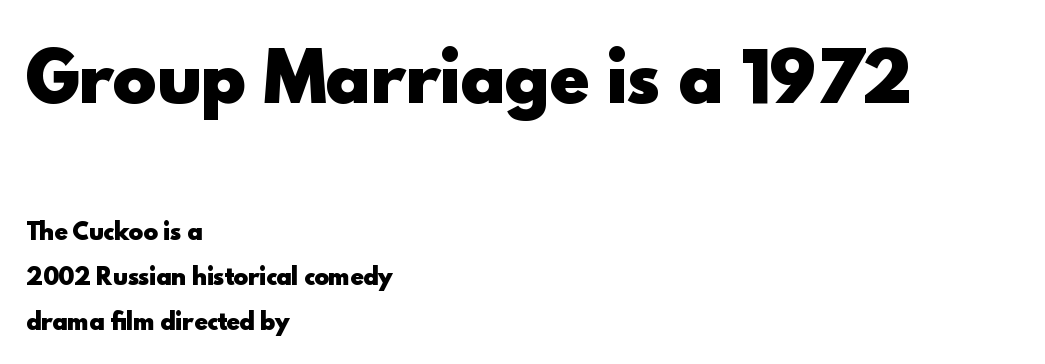
The image shows 66 px heavy sans-serif type, upright; set left-aligned, loose line spacing (2.05x), normal letter spacing, not underlined; the first (top) block is 3.0x larger; a small x-height.
